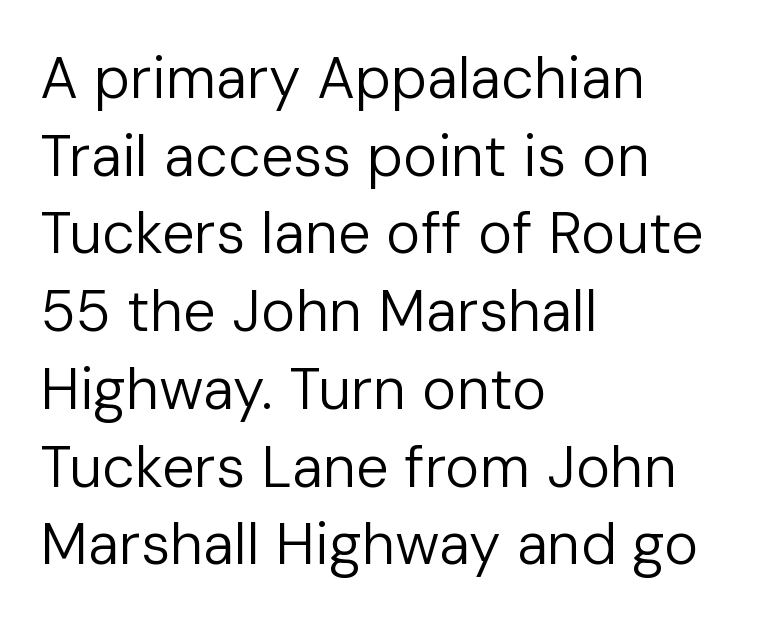
{"serif": "no", "italic": "no", "bold": "no", "weight": "regular", "width": "normal", "stroke_contrast": "low", "x_height": "medium", "monospaced": "no", "underline": "no", "align": "left", "line_spacing": "normal", "line_spacing_ratio": 1.34, "letter_spacing": "normal", "letter_spacing_em": 0.0, "glyph_px": 58}
